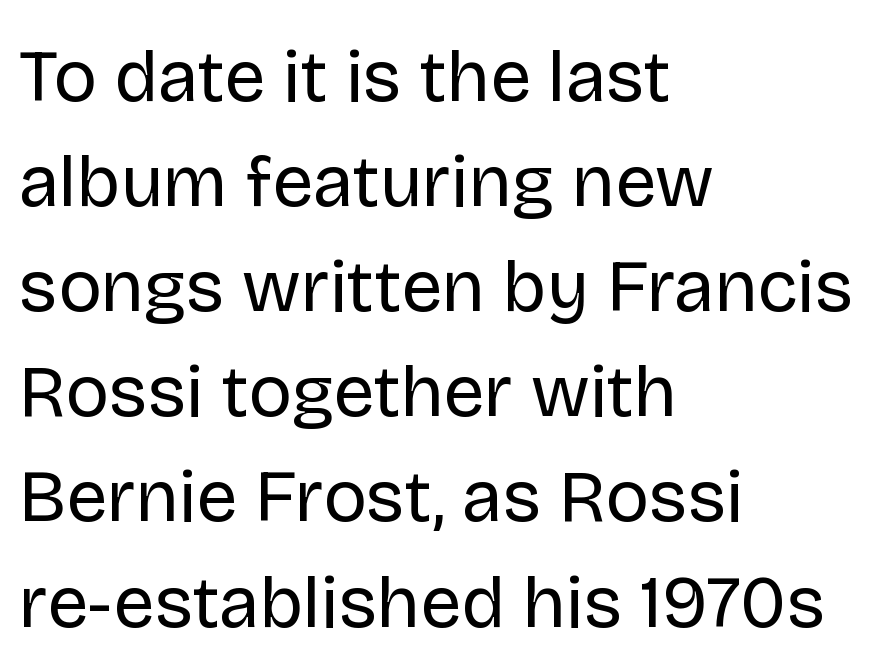
It's the straight-up-and-down kind of type. Typographically, this falls in the sans-serif category. Here the designer chose a conventional face with non-uniform glyph widths. How would I describe the line gaps? Plain and ordinary.
